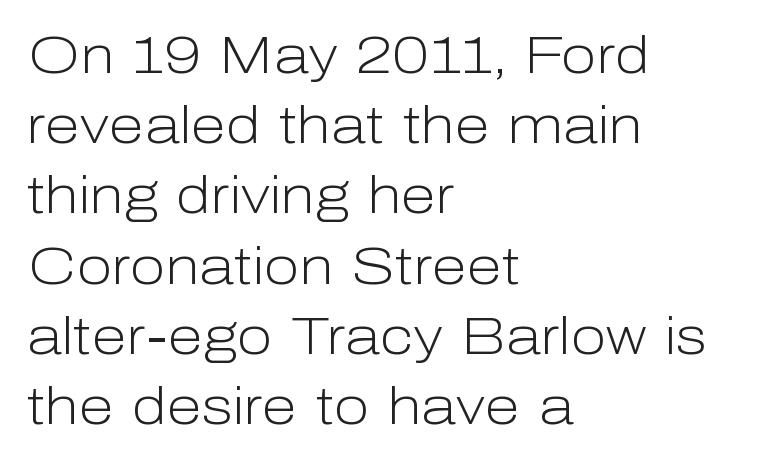
{"serif": "no", "italic": "no", "bold": "no", "weight": "light", "width": "normal", "stroke_contrast": "low", "x_height": "medium", "monospaced": "no", "underline": "no", "align": "left", "line_spacing": "normal", "line_spacing_ratio": 1.35, "letter_spacing": "normal", "letter_spacing_em": 0.0, "glyph_px": 52}
